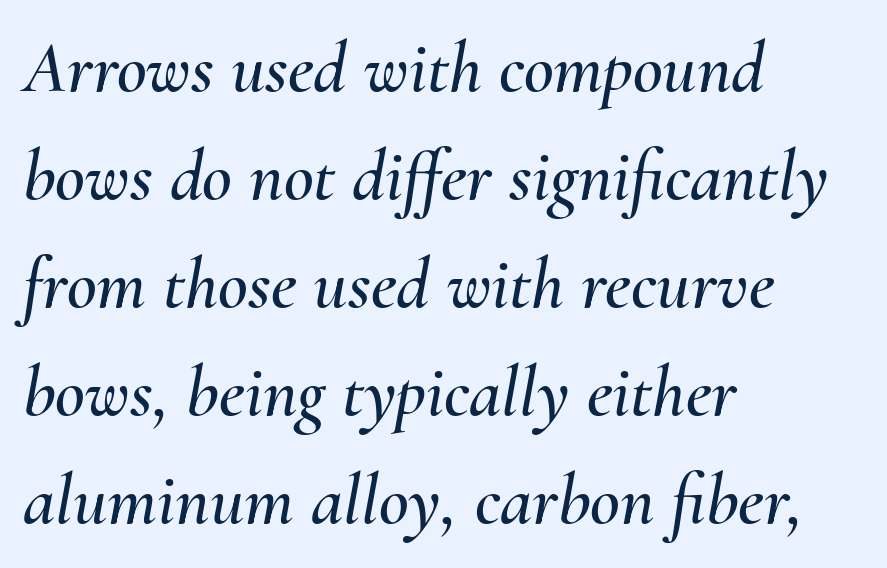
{"italic": "yes", "lean": "right", "slant_degrees": 10, "width": "normal", "stroke_contrast": "medium", "x_height": "small", "monospaced": "no", "underline": "no", "align": "left", "line_spacing": "normal", "line_spacing_ratio": 1.48, "letter_spacing": "normal", "letter_spacing_em": 0.0, "glyph_px": 73}
